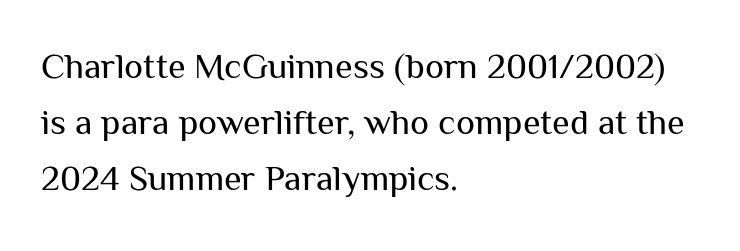
{"serif": "no", "italic": "no", "bold": "no", "weight": "regular", "width": "normal", "stroke_contrast": "medium", "x_height": "medium", "monospaced": "no", "underline": "no", "align": "left", "line_spacing": "normal", "line_spacing_ratio": 1.55, "letter_spacing": "normal", "letter_spacing_em": 0.0, "glyph_px": 36}
